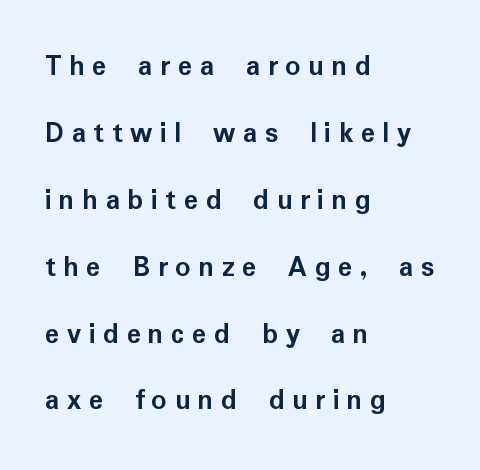
The image shows 30 px semibold sans-serif type, upright; set left-aligned, loose line spacing (2.23x), unusually wide letter spacing (+0.25 em), not underlined; low stroke contrast and a medium x-height.
